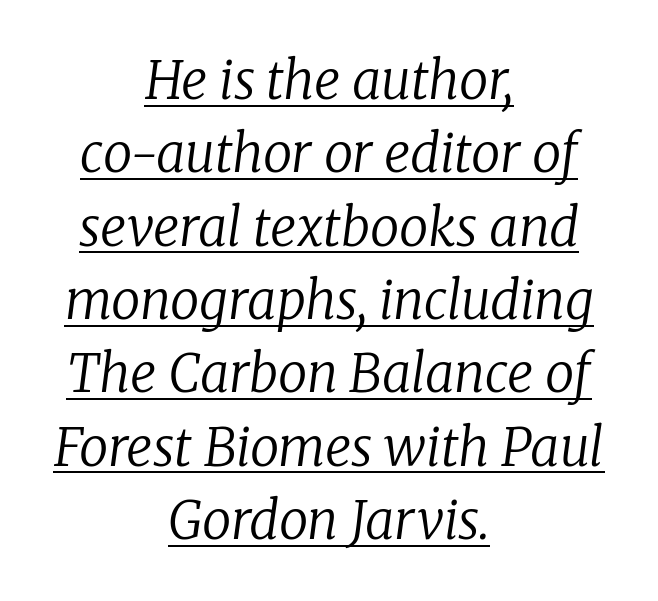
The image shows 52 px regular-weight serif type, italic (leaning right); set centered, normal line spacing (1.41x), normal letter spacing, underlined; low stroke contrast and a medium x-height.
